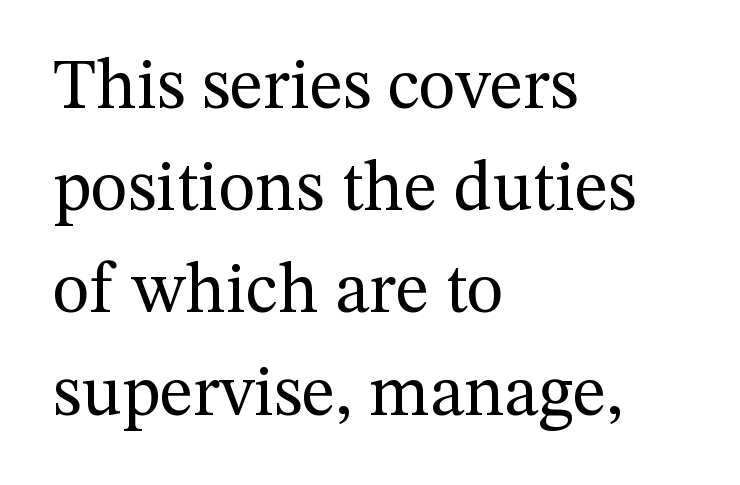
Underlining? Definitely not there. You can tell from the footed stems that serif type was used. A typesetter would call this zero additional tracking. The rag falls on the right side of this text block.
